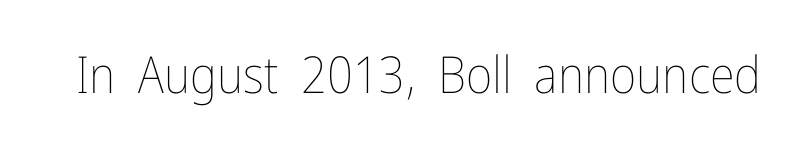
The image shows 51 px thin, condensed type, upright; set normal letter spacing, not underlined; low stroke contrast and a medium x-height.
